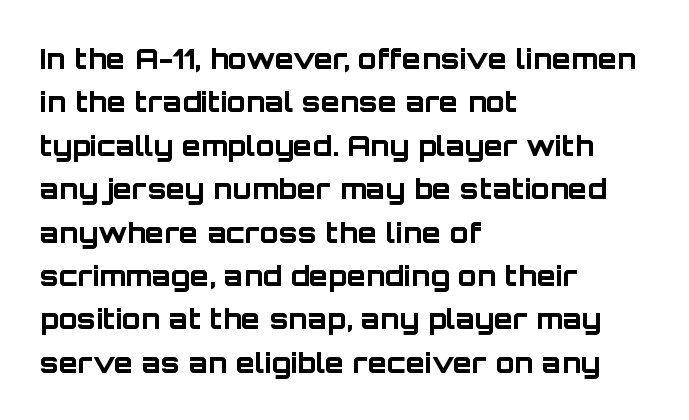
{"serif": "no", "italic": "no", "bold": "yes", "weight": "bold", "width": "normal", "stroke_contrast": "low", "x_height": "large", "monospaced": "no", "underline": "no", "align": "left", "line_spacing": "normal", "line_spacing_ratio": 1.55, "letter_spacing": "normal", "letter_spacing_em": 0.0, "glyph_px": 28}
